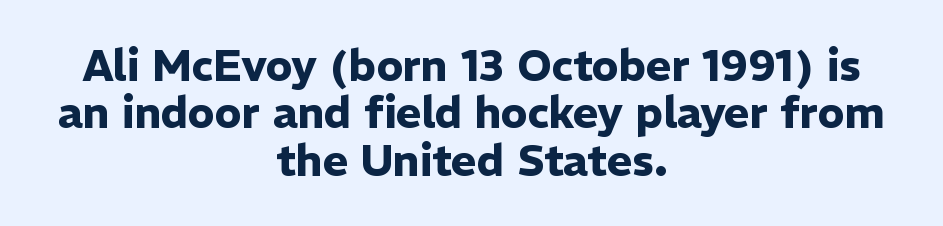
The image shows 43 px heavy sans-serif type, upright; set centered, tight line spacing (1.1x), normal letter spacing, not underlined; low stroke contrast and a medium x-height.
